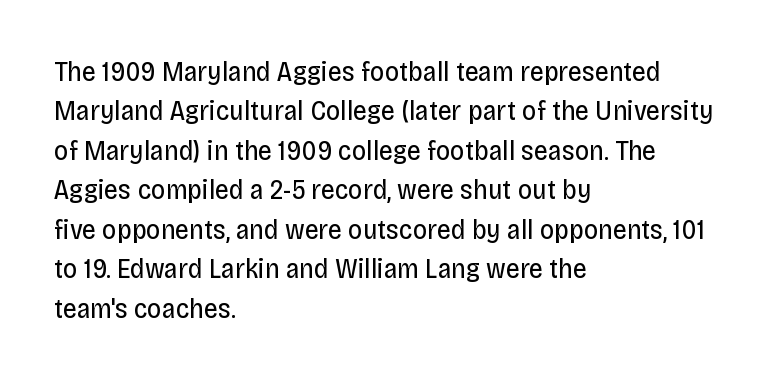
Vertical spacing — default. When letters stand straight like this, we call the style roman or upright. The line texture is even and compact thanks to regular tracking. Each row of text sits above clean, open space. Weight: regular or lighter.
